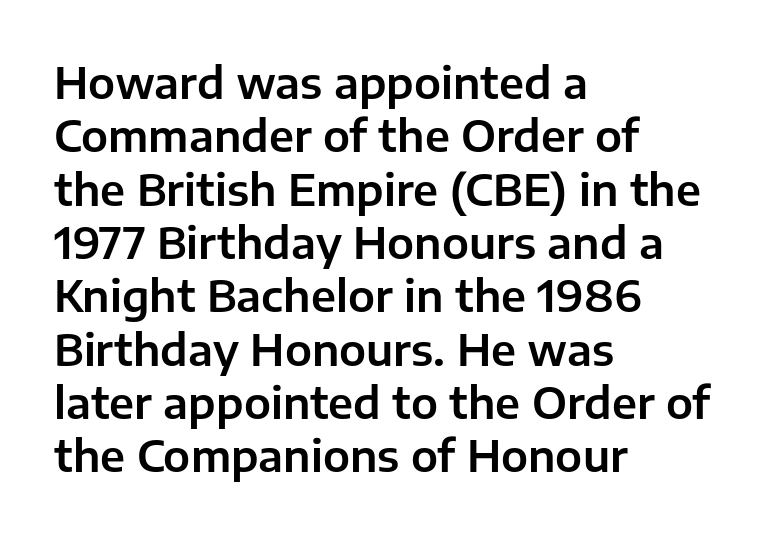
Q: Is the text italic (slanted)? A: No, it is upright.
Q: Is the typeface a serif or a sans-serif typeface? A: Sans-serif.
Q: Is the text underlined? A: No.
Q: How is the paragraph aligned? A: Left-aligned.
Q: Is the spacing between letters normal or unusually wide? A: Normal.
Q: Width (condensed, normal, or wide)? A: Normal.
Q: Stroke contrast? A: Low.
Q: x-height? A: Medium.
Q: Monospaced? A: No.
